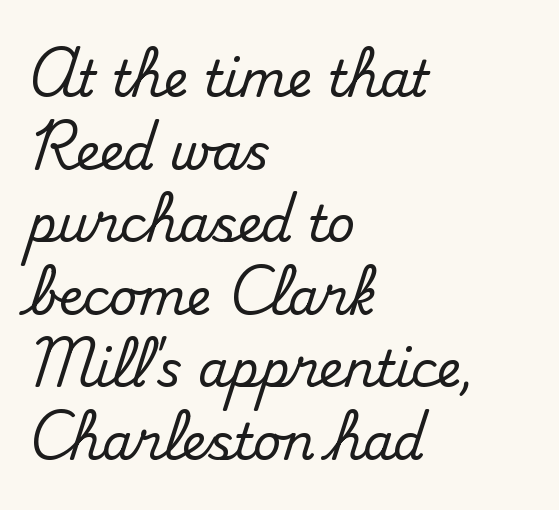
Nothing unusual about the tracking: characters are spaced as the font intends. These lines stack with their left ends in a neat column. Note the varied advance widths — an 'i' is clearly narrower than an 'm'. Whoever set this chose a conventional vertical rhythm. The designer went with a serif here, giving each stem small feet.
